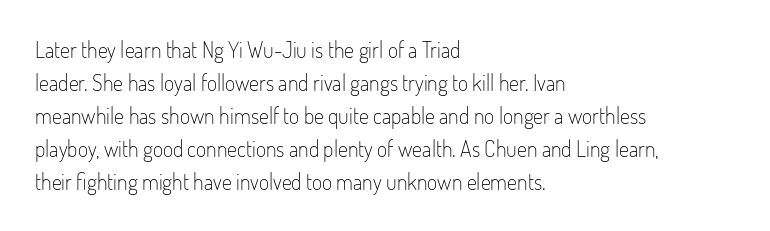
In terms of leading, this rendering sits right in the middle. Quick note: not italic, upright. Stems here are at most as thick as an everyday book face. Letter spacing: default.
